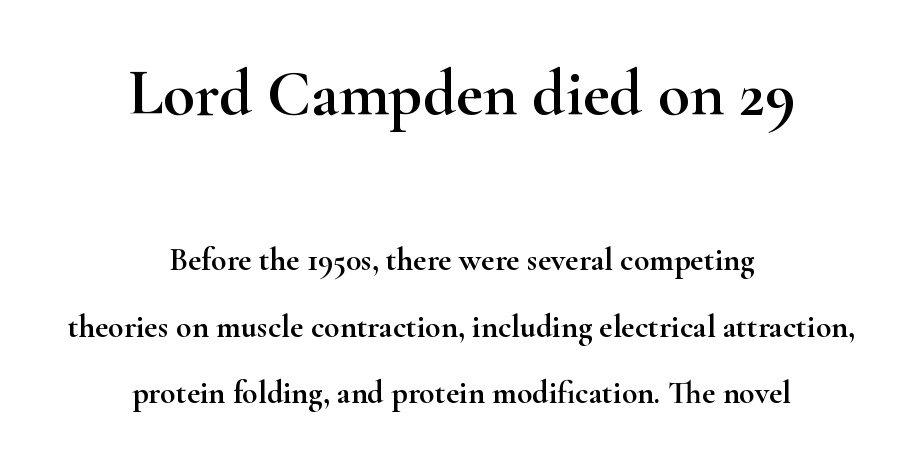
{"serif": "yes", "italic": "no", "width": "wide", "stroke_contrast": "high", "x_height": "small", "monospaced": "no", "underline": "no", "align": "center", "line_spacing": "loose", "line_spacing_ratio": 2.08, "letter_spacing": "normal", "letter_spacing_em": 0.0, "larger_block": "first", "size_ratio": 2.03, "glyph_px": 65}
